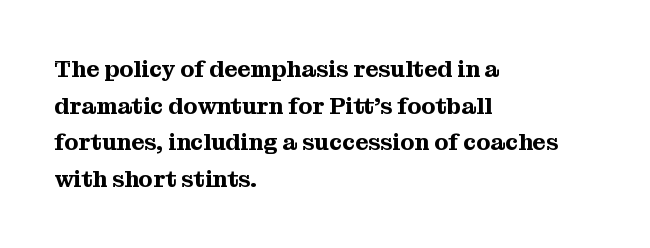
The image shows 23 px text type, upright; set left-aligned, normal line spacing (1.59x), normal letter spacing, not underlined.
